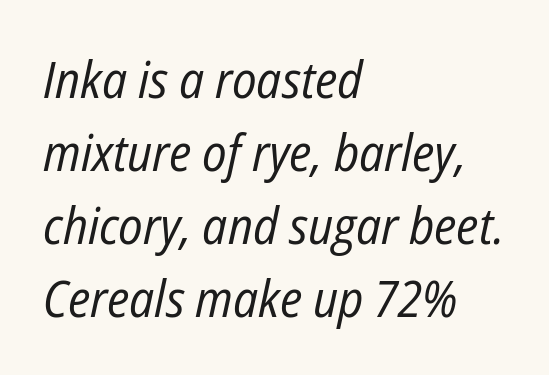
The image shows 51 px regular-weight, condensed type, italic (leaning right); set left-aligned, normal line spacing (1.43x), normal letter spacing, not underlined; low stroke contrast and a medium x-height.
